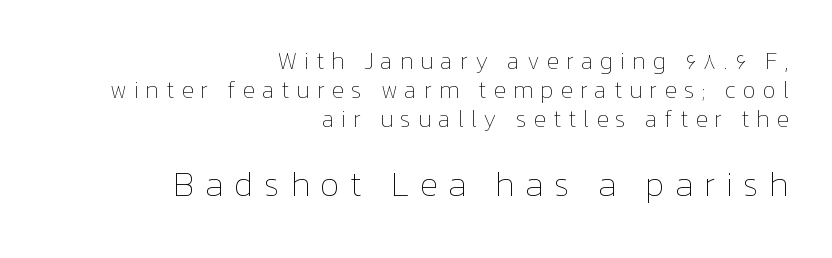
The image shows 34 px thin type, upright; set right-aligned, normal line spacing (1.27x), unusually wide letter spacing (+0.3 em), not underlined; the second (bottom) block is 1.48x larger; low stroke contrast and a medium x-height.
